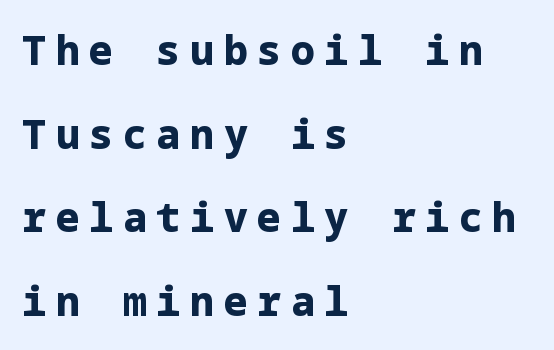
The text block is weighted toward the left margin, trailing off unevenly rightward. The letters are spread apart with noticeably loose tracking. Ordinary non-slanted type is in use. Vertically, the passage feels expansive, rows floating well apart.
